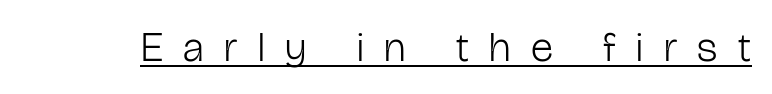
{"serif": "no", "italic": "no", "bold": "no", "weight": "light", "width": "condensed", "stroke_contrast": "low", "x_height": "medium", "monospaced": "no", "underline": "yes", "letter_spacing": "wide", "letter_spacing_em": 0.49, "glyph_px": 42}
